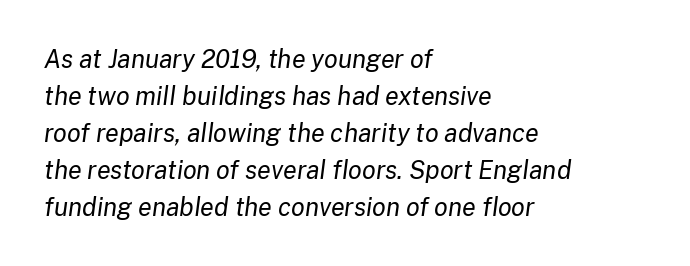
This sample uses an oblique cut, with every glyph tilted off the vertical. In terms of letterspacing, this is plain default setting. A classic flush-left, rag-right setting is used for this passage. Compared with typical paragraphs, the rows here are spaced about the same. A bare baseline throughout the passage. Weight: in the light-to-regular range.
